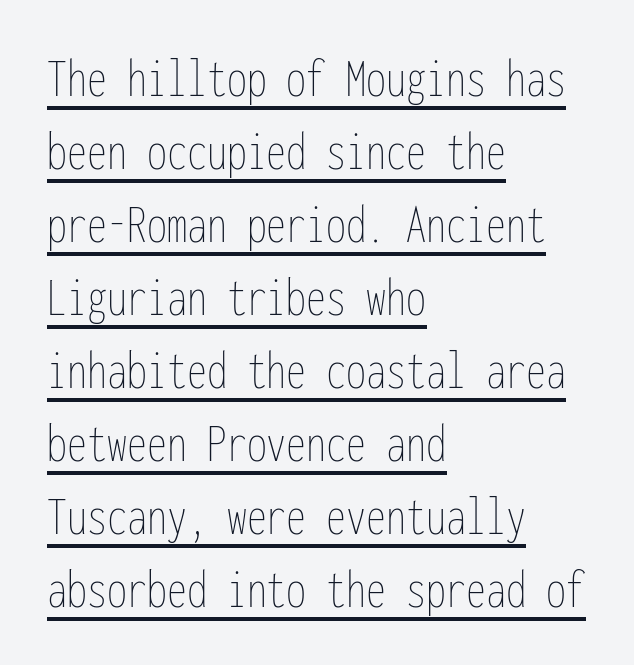
Compared with a centered layout, this one pins lines to the left instead. These lines keep a tight, regular rhythm from letter to letter. Posture: straight, roman, zero tilt. Heft: none added — not bold. Here the designer chose a console-style face with uniform glyph widths. The rendered words wear a rule along their underside.
